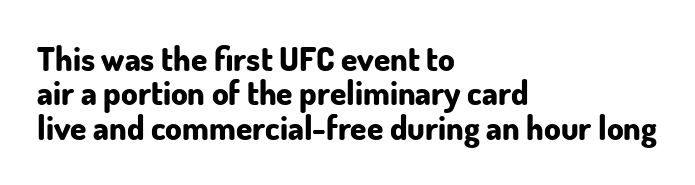
Quick note: underline off. The passage shown stacks its lines with hardly any gap. No feet cap the strokes, marking this as sans-serif type. Nope, not italic — everything's standing straight.
